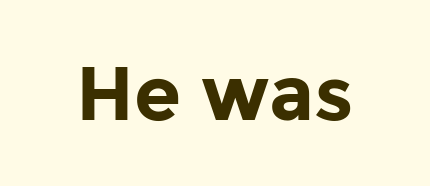
{"serif": "no", "italic": "no", "bold": "yes", "weight": "bold", "width": "normal", "stroke_contrast": "low", "x_height": "medium", "monospaced": "no", "underline": "no", "letter_spacing": "normal", "letter_spacing_em": 0.0, "glyph_px": 76}
